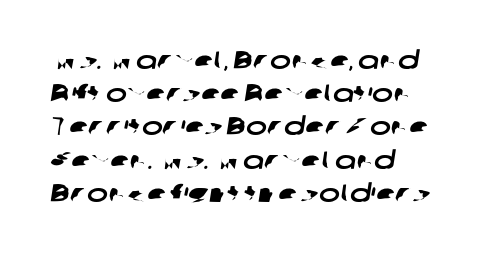
{"underline": "no", "align": "left", "line_spacing": "normal", "line_spacing_ratio": 1.33, "letter_spacing": "normal", "letter_spacing_em": 0.0, "glyph_px": 25}
